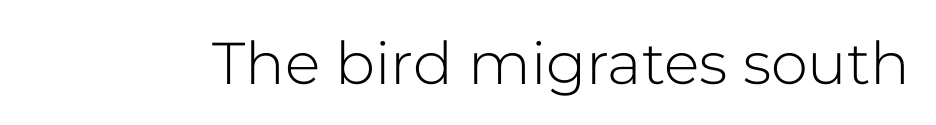
The image shows 59 px light sans-serif type, upright; set normal letter spacing, not underlined; low stroke contrast and a medium x-height.
